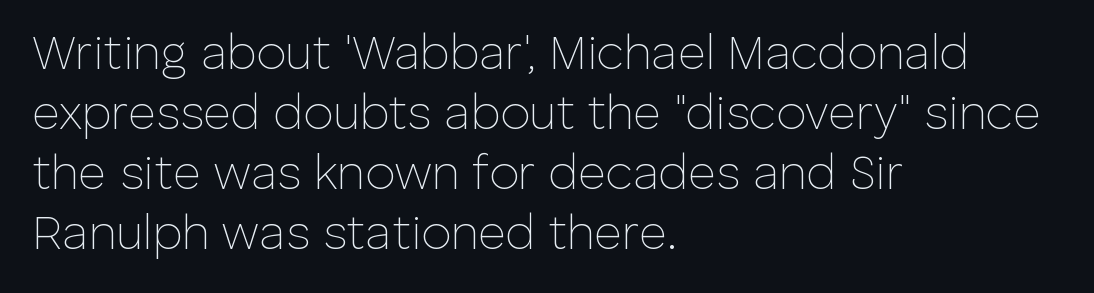
Do the characters align in a grid? No, the font is proportional. A bare baseline throughout the passage. The passage is arranged the way most books set body copy — flush left. Normally led — the rows are evenly, conventionally spaced. Check where the strokes stop: nothing finishes them off — pure sans.
